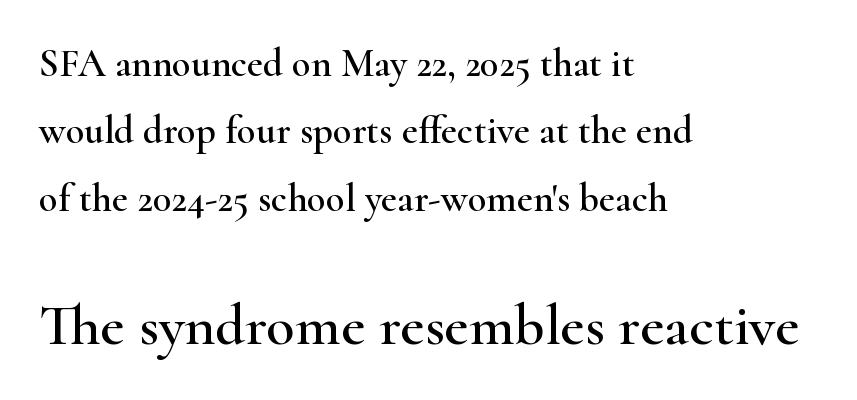
The image shows 59 px wide serif type, upright; set left-aligned, line spacing 1.73x, normal letter spacing, not underlined; the second (bottom) block is 1.51x larger; high stroke contrast and a small x-height.
